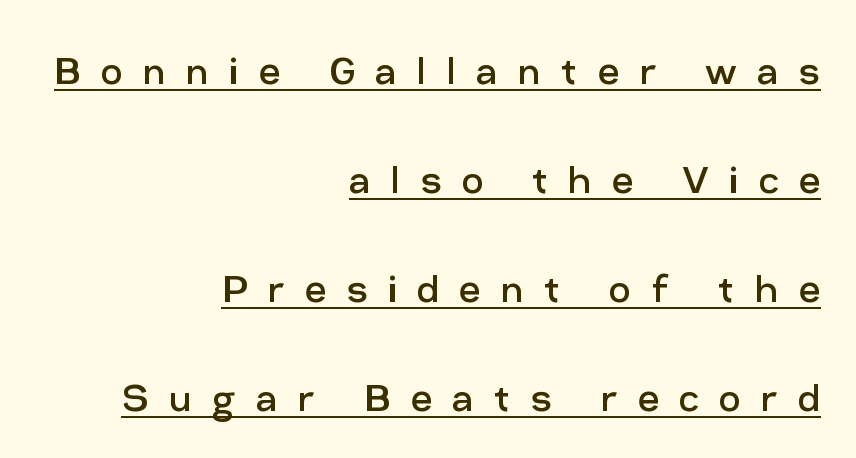
Is there any slant? The stems are plumb. The space between consecutive lines is lavish. The sample's only ornament is a line tracing under the words. The passage shown is typeset with a sans-serif family. Visually the block forms a straight wall on the right and a jagged coastline on the left. The strokes carry an ordinary text weight at most.
